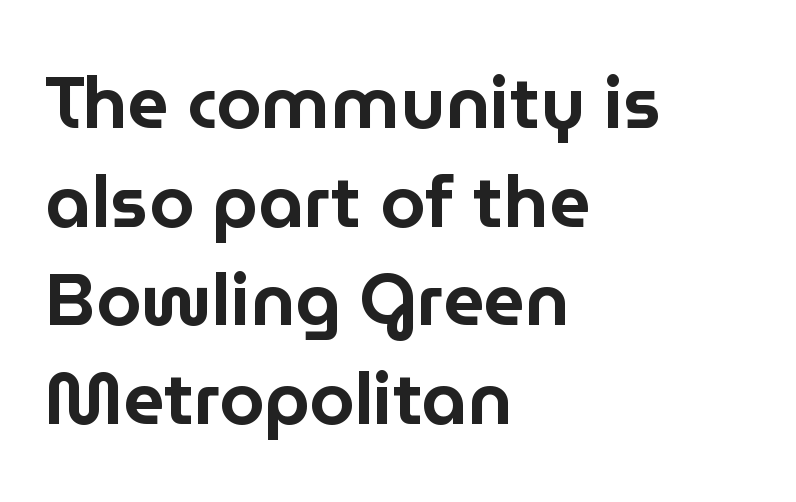
The image shows 72 px sans-serif type, upright; set left-aligned, normal line spacing (1.37x), normal letter spacing, not underlined; low stroke contrast and a medium x-height.
